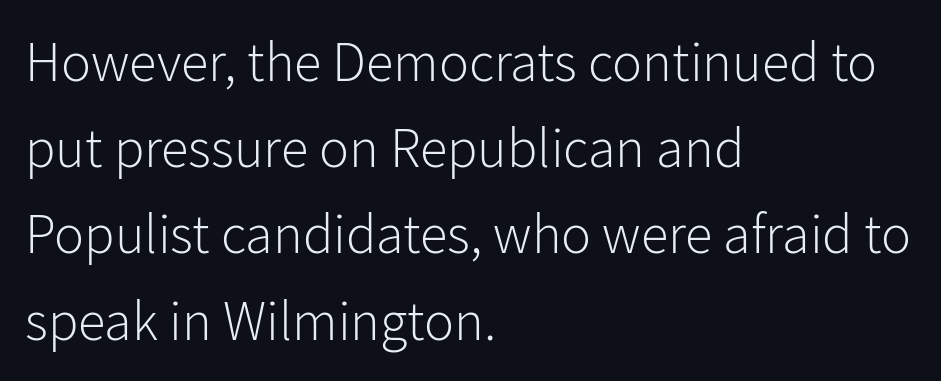
Q: Is the text bold? A: No.
Q: Is the text italic (slanted)? A: No, it is upright.
Q: Is the typeface a serif or a sans-serif typeface? A: Sans-serif.
Q: Is the text underlined? A: No.
Q: How is the paragraph aligned? A: Left-aligned.
Q: Is the spacing between letters normal or unusually wide? A: Normal.
Q: Is the spacing between lines tight, normal or loose? A: Normal.
Q: Width (condensed, normal, or wide)? A: Normal.
Q: Stroke contrast? A: Low.
Q: x-height? A: Medium.
Q: Monospaced? A: No.
